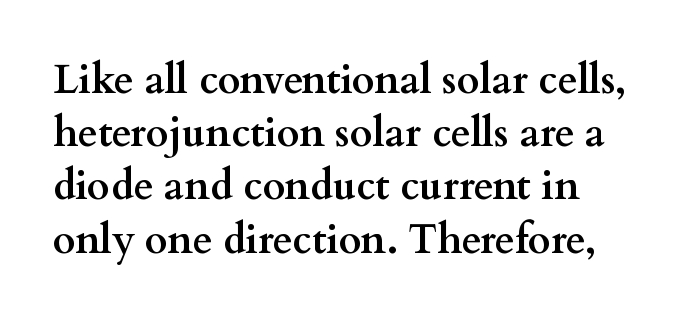
Honestly, the letter spacing is just normal — you wouldn't notice it. Proportional: the letters do not fall into vertical columns. This is serif lettering, the kind often seen in printed books. The rows are spaced the way most documents space them. The passage shown is emphatically bold.
